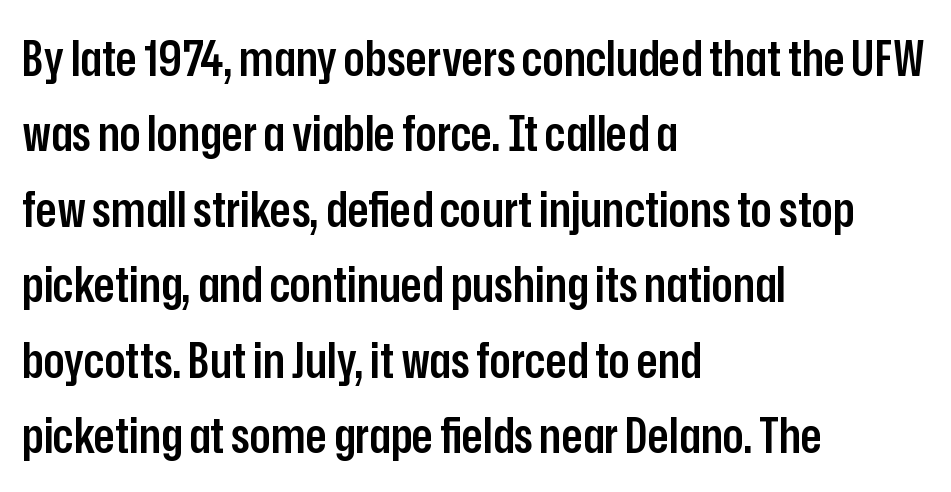
Firm but not heavy-handed strokes: this text is semibold. There is no visible air inserted between adjacent glyphs. Baseline-to-baseline distance is the conventional proportion of letter height. Looks like regular typesetting: each glyph gets only the width it needs. The typesetter chose a ragged-right arrangement here.
